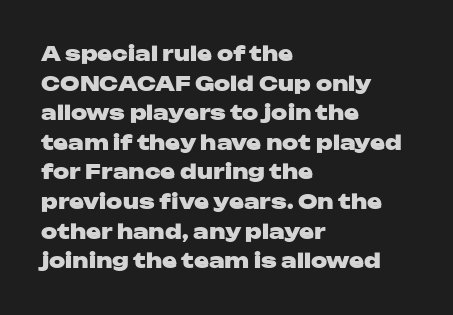
The rendering uses a bold face; every stroke is thick and dark. Compared with a centered layout, this one pins lines to the left instead. Underline: absent. In terms of letterspacing, this is plain default setting. Italic: no, the glyphs are upright roman. How would I describe the line gaps? Plain and ordinary.
